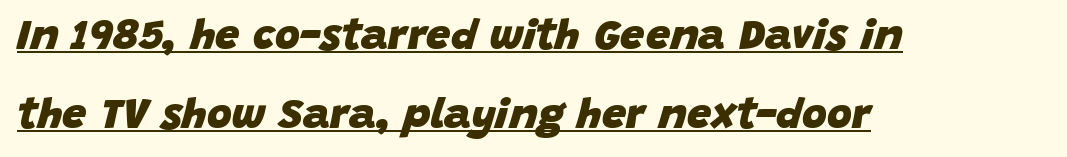
Q: Is the text bold? A: Yes.
Q: Is the text italic (slanted)? A: Yes, it leans right by about 15 degrees.
Q: Is the text underlined? A: Yes.
Q: How is the paragraph aligned? A: Left-aligned.
Q: Is the spacing between letters normal or unusually wide? A: Normal.
Q: Width (condensed, normal, or wide)? A: Normal.
Q: Stroke contrast? A: Low.
Q: x-height? A: Large.
Q: Monospaced? A: No.
